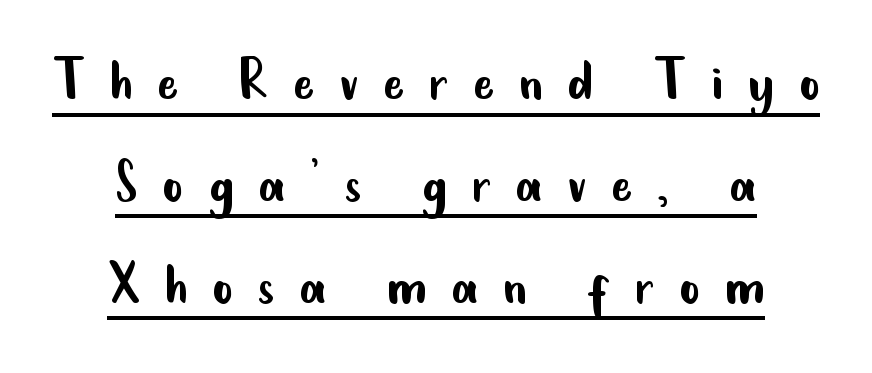
Q: Is the text bold? A: No.
Q: Is the text italic (slanted)? A: No, it is upright.
Q: Is the typeface a serif or a sans-serif typeface? A: Sans-serif.
Q: Is the text underlined? A: Yes.
Q: Is the spacing between letters normal or unusually wide? A: Unusually wide.
Q: Is the spacing between lines tight, normal or loose? A: Normal.
Q: Width (condensed, normal, or wide)? A: Condensed.
Q: Stroke contrast? A: Low.
Q: x-height? A: Small.
Q: Monospaced? A: No.
